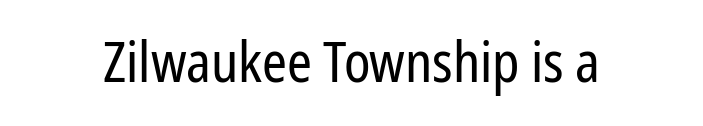
Q: Is the text bold? A: No.
Q: Is the text italic (slanted)? A: No, it is upright.
Q: Is the typeface a serif or a sans-serif typeface? A: Sans-serif.
Q: Is the text underlined? A: No.
Q: Is the spacing between letters normal or unusually wide? A: Normal.
Q: Width (condensed, normal, or wide)? A: Condensed.
Q: Stroke contrast? A: Low.
Q: x-height? A: Medium.
Q: Monospaced? A: No.
